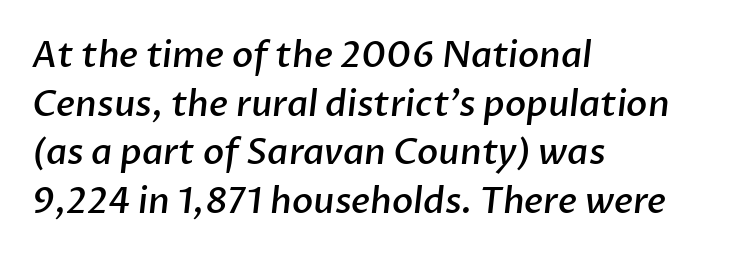
Leftover space on each line is placed entirely after the last word. Serifs: no, the terminals of the letterforms are clean. The face used here is rendered with its standard letterfit. Underlining? Definitely not there. Rows of type keep a routine distance in the vertical direction. Stroke thickness is moderately raised; the sample reads as semibold.
